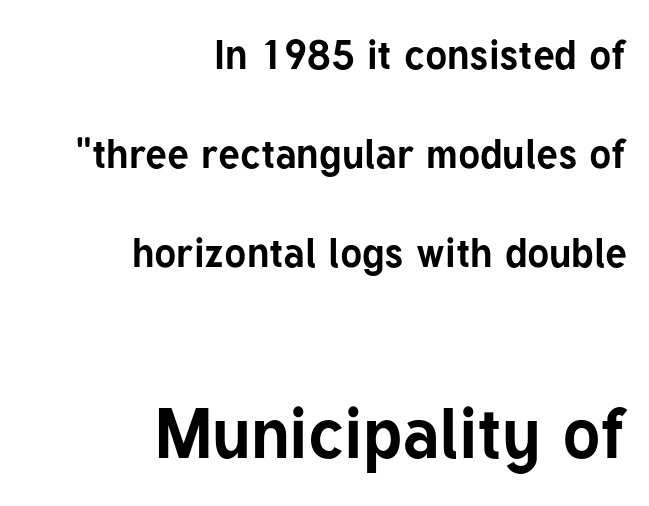
The sample has been set heavy, in full bold. The zone under the glyphs is completely vacant. Default kerning and tracking; the words read as compact shapes. Does the lettering tilt? It doesn't — this is upright.
